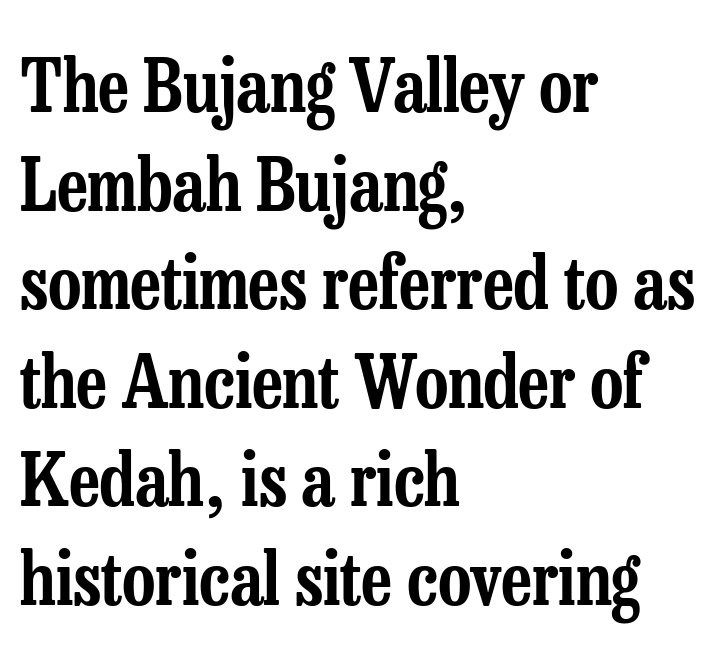
Vertically, the passage feels balanced, rows spaced as you'd expect. This sample uses an upright cut, with every glyph sitting square on the baseline. This rendering employs a face with finishing strokes, i.e., a serif. Think of a printed novel: that variable character pitch is what you see here. Nobody drew a line under any word here.
